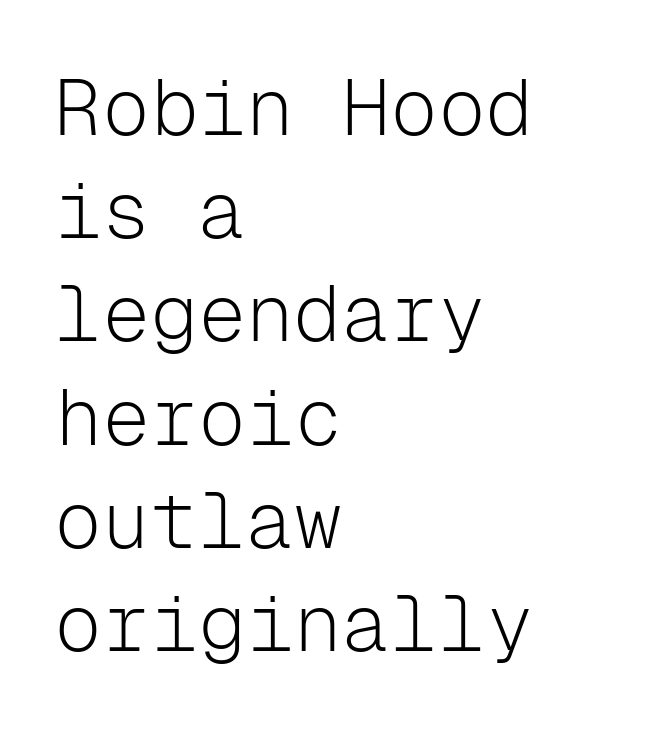
If you measured baseline to baseline, you'd find a middling distance. You can tell from the bare stems that sans-serif type was used. These lines are rendered in a fixed-pitch font. The zone under the glyphs is completely vacant. The font sits on the lighter half of the weight spectrum, regular included. Does the copy run flush right? No — it runs flush left.
